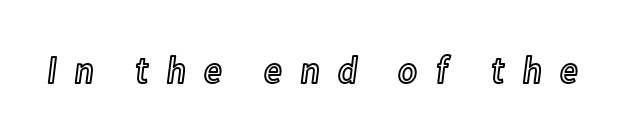
The image shows 39 px condensed type; set unusually wide letter spacing (+0.43 em), not underlined; a medium x-height.
